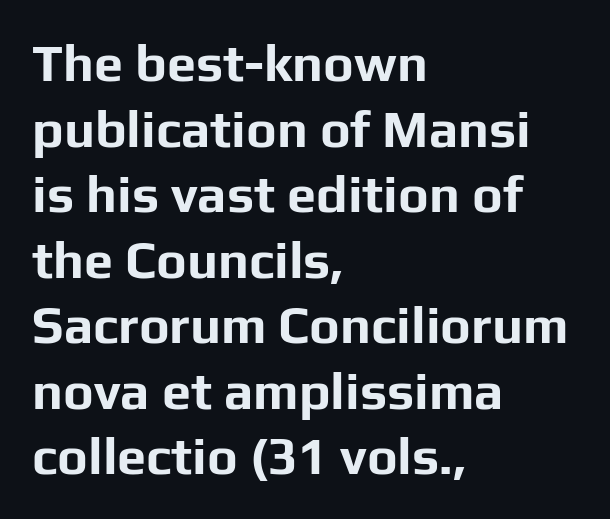
{"serif": "no", "italic": "no", "bold": "yes", "weight": "bold", "width": "normal", "stroke_contrast": "low", "x_height": "medium", "monospaced": "no", "underline": "no", "align": "left", "line_spacing": "normal", "line_spacing_ratio": 1.26, "letter_spacing": "normal", "letter_spacing_em": 0.0, "glyph_px": 52}
